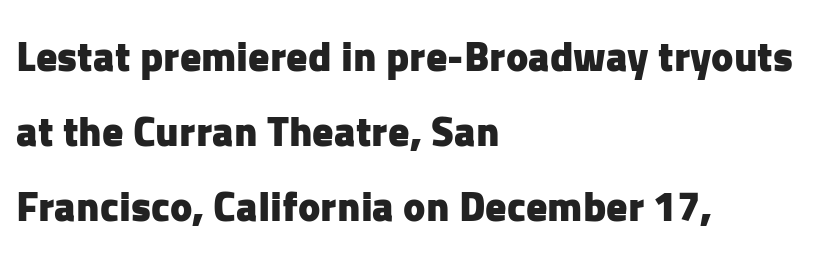
{"serif": "no", "italic": "no", "bold": "yes", "weight": "heavy", "width": "normal", "stroke_contrast": "low", "x_height": "medium", "monospaced": "no", "underline": "no", "align": "left", "line_spacing_ratio": 1.78, "letter_spacing": "normal", "letter_spacing_em": 0.0, "glyph_px": 42}
